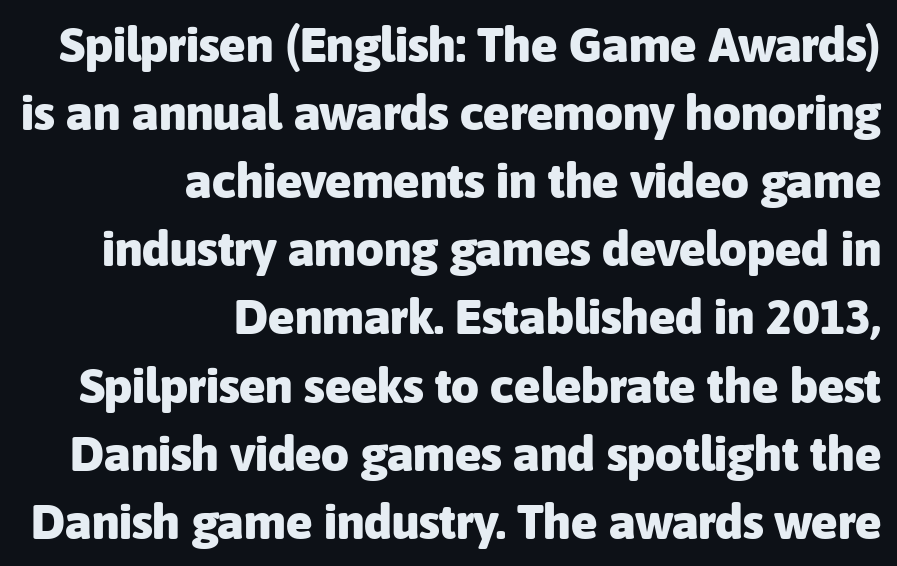
The image shows 49 px heavy sans-serif type, upright; set right-aligned, normal line spacing (1.39x), normal letter spacing, not underlined; low stroke contrast and a medium x-height.
